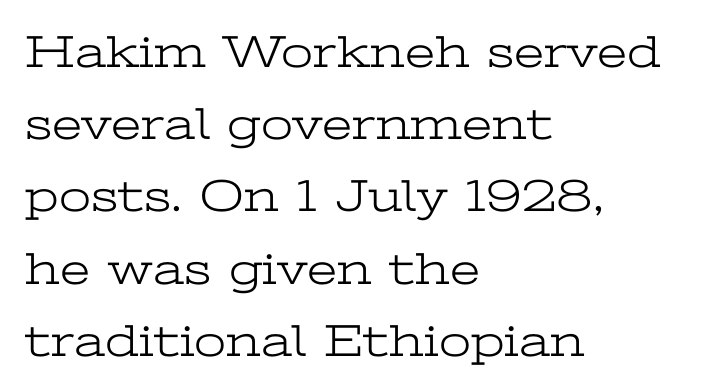
Rule under the text: the space is simply empty. Style check: upright. A student would call this left alignment; a typographer would say flush left, rag right. Character widths vary here, with narrow letters taking less room than wide ones. Honestly, the row spacing looks completely unremarkable.
